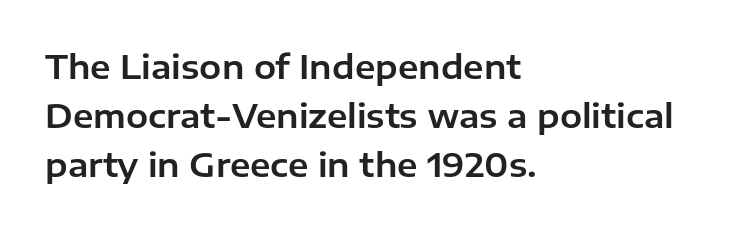
The face used here is rendered with its standard letterfit. The paragraph shown leans on its left margin. Is there any slant? The stems are plumb. Examine the stroke ends and you'll find no serifs. Here the designer chose a conventional face with non-uniform glyph widths. Leading: standard.
